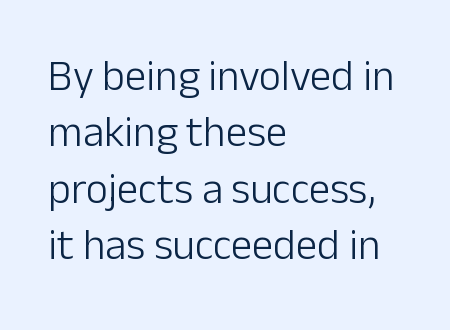
Q: Is the text bold? A: No.
Q: Is the text italic (slanted)? A: No, it is upright.
Q: Is the typeface a serif or a sans-serif typeface? A: Sans-serif.
Q: Is the text underlined? A: No.
Q: How is the paragraph aligned? A: Left-aligned.
Q: Is the spacing between letters normal or unusually wide? A: Normal.
Q: Is the spacing between lines tight, normal or loose? A: Normal.
Q: Width (condensed, normal, or wide)? A: Normal.
Q: Stroke contrast? A: Low.
Q: x-height? A: Medium.
Q: Monospaced? A: No.
